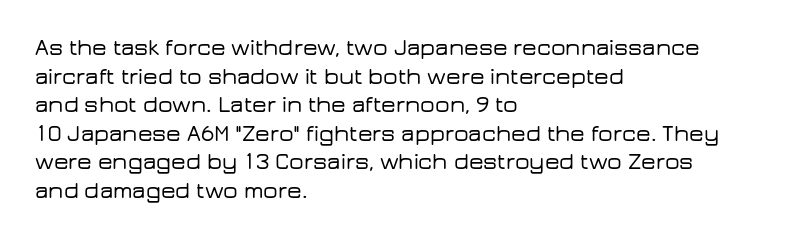
The image shows 23 px text type, upright; set left-aligned, line spacing 1.24x, normal letter spacing, not underlined.
